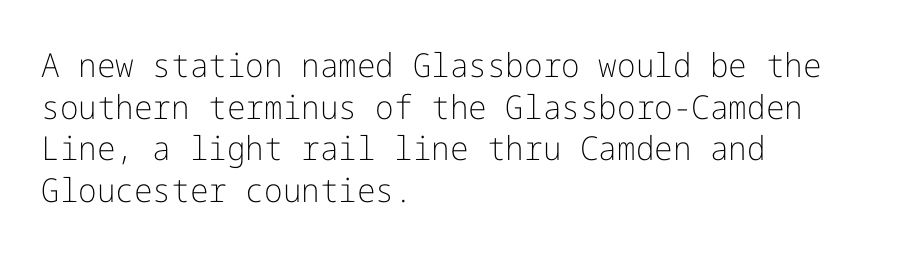
Is the block centered? No — it sits flush against the left margin. This sample uses an upright cut, with every glyph sitting square on the baseline. Weight: regular or lighter. Typographically, this falls in the sans-serif category. Lines of text with bare space underneath.
